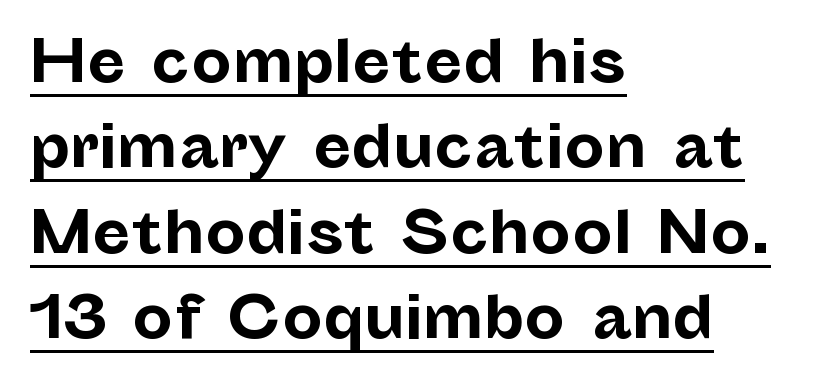
Q: Is the text bold? A: Yes.
Q: Is the text italic (slanted)? A: No, it is upright.
Q: Is the typeface a serif or a sans-serif typeface? A: Sans-serif.
Q: Is the text underlined? A: Yes.
Q: How is the paragraph aligned? A: Left-aligned.
Q: Is the spacing between letters normal or unusually wide? A: Normal.
Q: Is the spacing between lines tight, normal or loose? A: Normal.
Q: Width (condensed, normal, or wide)? A: Normal.
Q: Stroke contrast? A: Low.
Q: x-height? A: Medium.
Q: Monospaced? A: No.
